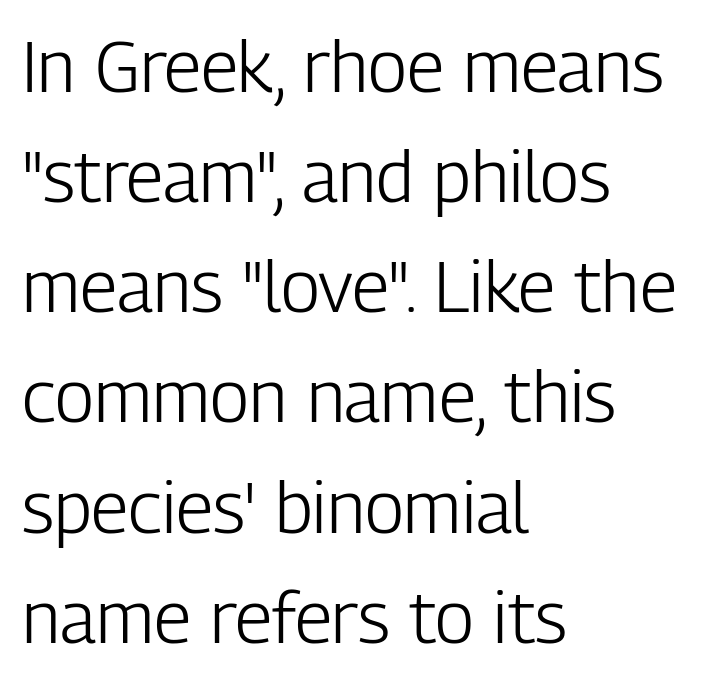
The image shows 72 px light, condensed sans-serif type, upright; set left-aligned, normal line spacing (1.53x), normal letter spacing, not underlined; low stroke contrast and a medium x-height.
